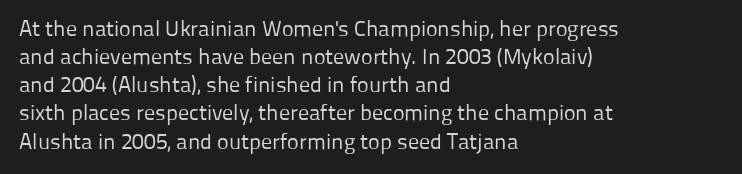
Normally led — the rows are evenly, conventionally spaced. Underlining? Definitely not there. The axis of the letterforms is exactly vertical. The passage is arranged the way most books set body copy — flush left. Default kerning and tracking; the words read as compact shapes.
